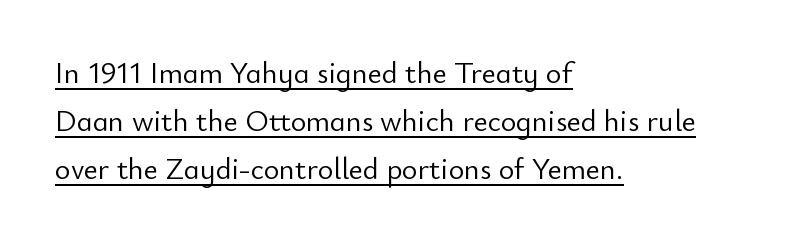
Q: Is the text bold? A: No.
Q: Is the text italic (slanted)? A: No, it is upright.
Q: Is the typeface a serif or a sans-serif typeface? A: Sans-serif.
Q: Is the text underlined? A: Yes.
Q: How is the paragraph aligned? A: Left-aligned.
Q: Is the spacing between letters normal or unusually wide? A: Normal.
Q: Is the spacing between lines tight, normal or loose? A: Normal.
Q: Width (condensed, normal, or wide)? A: Normal.
Q: Stroke contrast? A: Low.
Q: x-height? A: Small.
Q: Monospaced? A: No.
